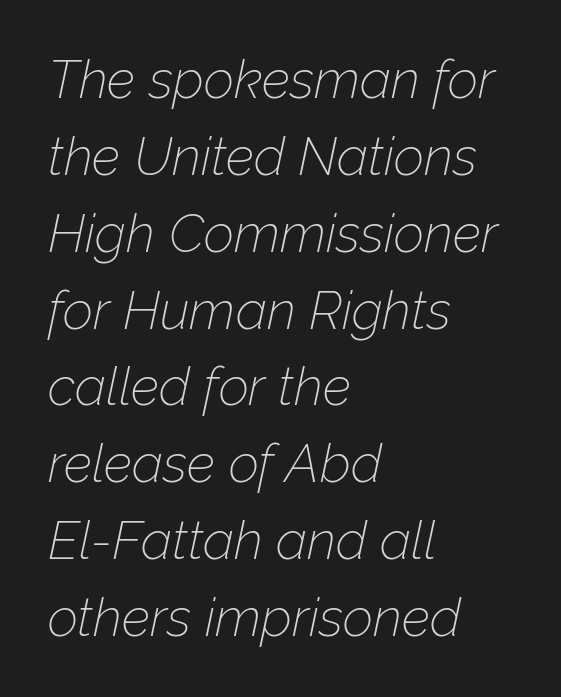
Underlining? Definitely not there. The characters are drawn with everyday or finer stroke widths. The tracking reads as untouched default to a designer's eye. These lines are rendered in a variable-pitch font.
